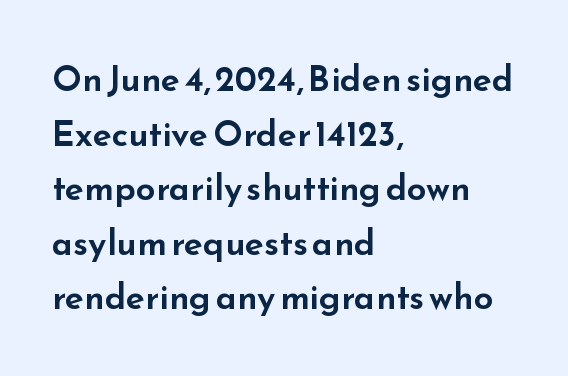
Character widths vary here, with narrow letters taking less room than wide ones. Left-aligned paragraph, ragged on the right. The string is rendered with underlining switched off. The glyphs in this specimen are sans serif. Horizontal bands of white between lines are of average thickness. Upright lettering throughout.
